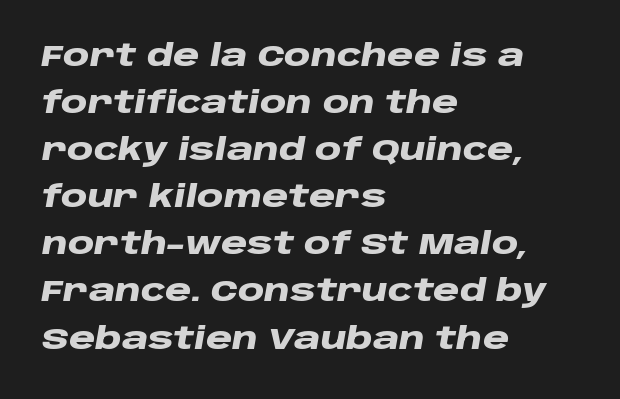
{"italic": "yes", "lean": "right", "slant_degrees": 10, "bold": "yes", "weight": "heavy", "width": "wide", "stroke_contrast": "low", "x_height": "large", "monospaced": "no", "underline": "no", "align": "left", "line_spacing": "normal", "line_spacing_ratio": 1.57, "letter_spacing": "normal", "letter_spacing_em": 0.0, "glyph_px": 30}
